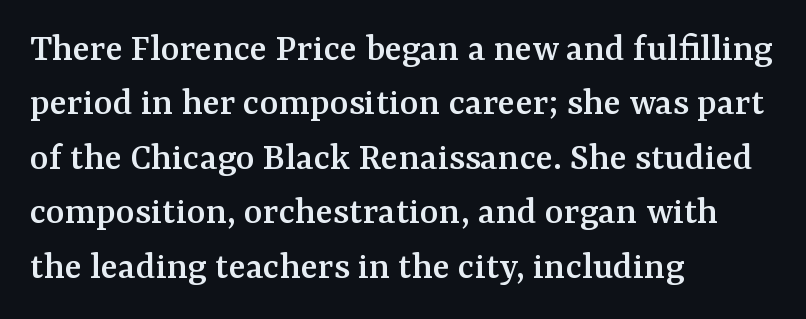
Q: Is the text italic (slanted)? A: No, it is upright.
Q: Is the typeface a serif or a sans-serif typeface? A: Serif.
Q: Is the text underlined? A: No.
Q: How is the paragraph aligned? A: Left-aligned.
Q: Is the spacing between letters normal or unusually wide? A: Normal.
Q: Is the spacing between lines tight, normal or loose? A: Normal.
Q: Width (condensed, normal, or wide)? A: Normal.
Q: Stroke contrast? A: Medium.
Q: x-height? A: Medium.
Q: Monospaced? A: No.
